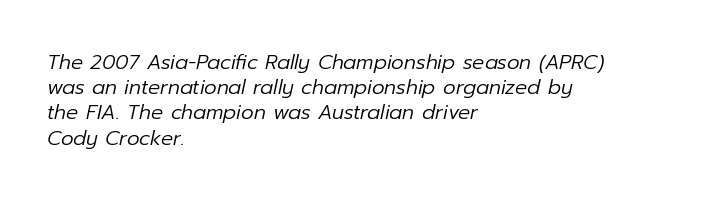
Q: Is the text bold? A: No.
Q: Is the text italic (slanted)? A: Yes, it leans right by about 12 degrees.
Q: Is the text underlined? A: No.
Q: How is the paragraph aligned? A: Left-aligned.
Q: Is the spacing between letters normal or unusually wide? A: Normal.
Q: Is the spacing between lines tight, normal or loose? A: Normal.
